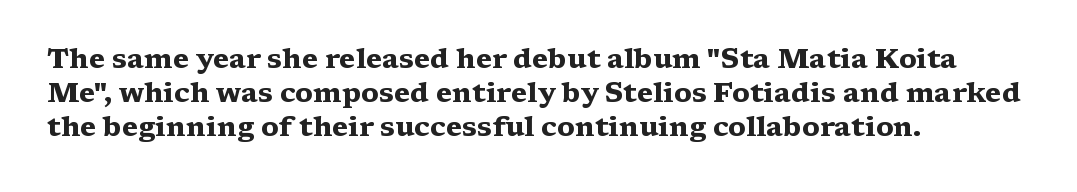
{"serif": "yes", "italic": "no", "bold": "yes", "weight": "heavy", "width": "wide", "stroke_contrast": "medium", "x_height": "medium", "monospaced": "no", "underline": "no", "align": "left", "line_spacing_ratio": 1.22, "letter_spacing": "normal", "letter_spacing_em": 0.0, "glyph_px": 28}
